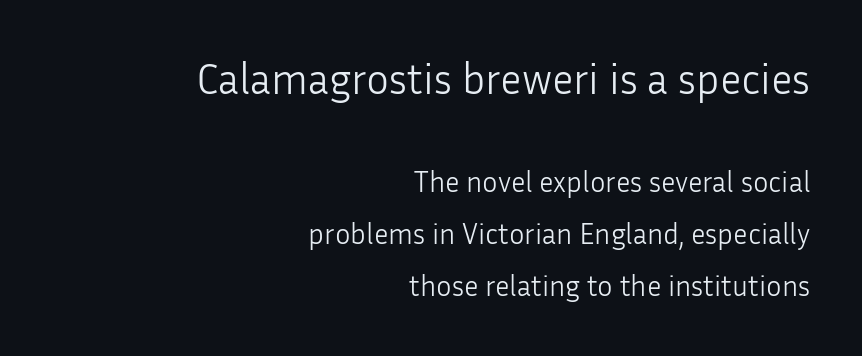
The image shows 43 px light sans-serif type, upright; set right-aligned, line spacing 1.79x, normal letter spacing, not underlined; the first (top) block is 1.48x larger; low stroke contrast and a medium x-height.
